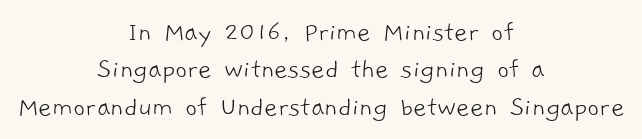
{"serif": "no", "bold": "no", "weight": "light", "width": "normal", "stroke_contrast": "low", "x_height": "medium", "monospaced": "no", "underline": "no", "align": "center", "line_spacing": "normal", "line_spacing_ratio": 1.29, "letter_spacing": "normal", "letter_spacing_em": 0.0, "glyph_px": 29}
